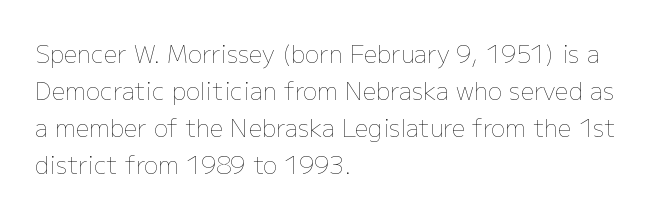
The image shows 24 px text type, upright; set left-aligned, normal line spacing (1.54x), normal letter spacing, not underlined.
